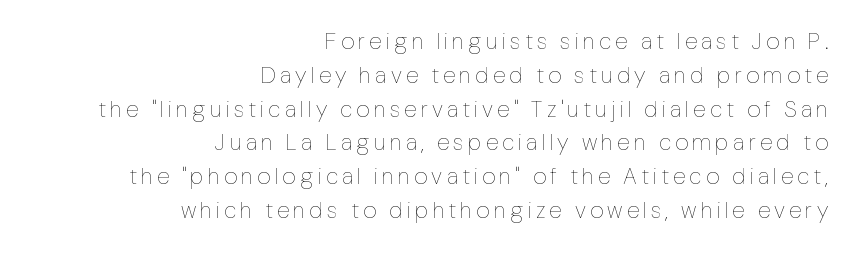
Q: Is the text bold? A: No.
Q: Is the text italic (slanted)? A: No, it is upright.
Q: Is the text underlined? A: No.
Q: How is the paragraph aligned? A: Right-aligned.
Q: Is the spacing between lines tight, normal or loose? A: Normal.
